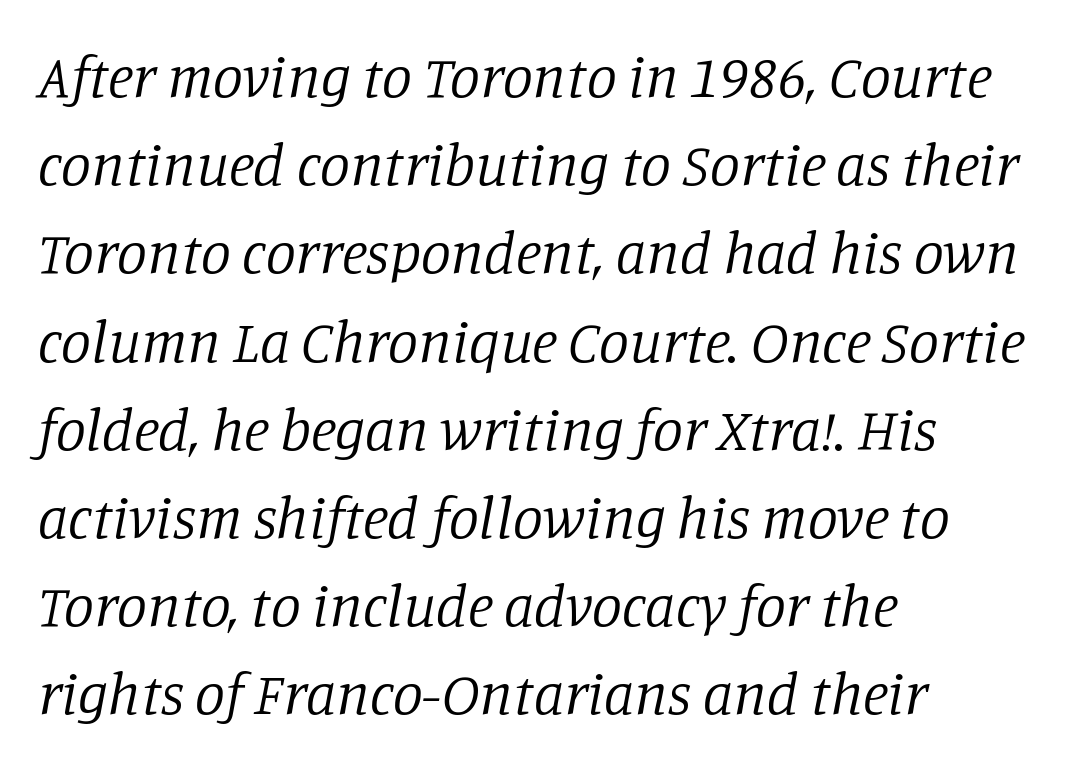
Q: Is the text bold? A: No.
Q: Is the text italic (slanted)? A: Yes, it leans right by about 11 degrees.
Q: Is the typeface a serif or a sans-serif typeface? A: Serif.
Q: Is the text underlined? A: No.
Q: How is the paragraph aligned? A: Left-aligned.
Q: Is the spacing between letters normal or unusually wide? A: Normal.
Q: Is the spacing between lines tight, normal or loose? A: Normal.
Q: Width (condensed, normal, or wide)? A: Normal.
Q: Stroke contrast? A: Low.
Q: x-height? A: Large.
Q: Monospaced? A: No.
